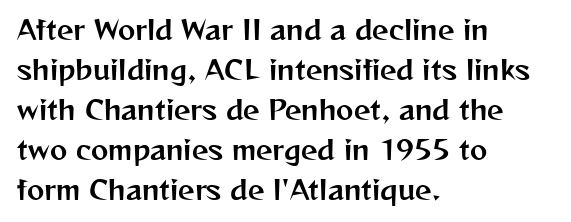
Q: Is the text italic (slanted)? A: No, it is upright.
Q: Is the text underlined? A: No.
Q: How is the paragraph aligned? A: Left-aligned.
Q: Is the spacing between letters normal or unusually wide? A: Normal.
Q: Is the spacing between lines tight, normal or loose? A: Normal.
